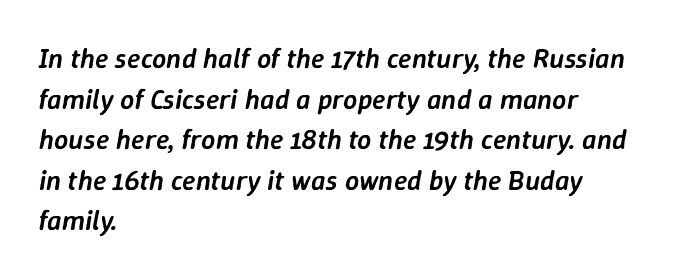
The image shows 28 px semibold type, italic (leaning right); set left-aligned, normal line spacing (1.45x), normal letter spacing, not underlined; low stroke contrast and a medium x-height.
